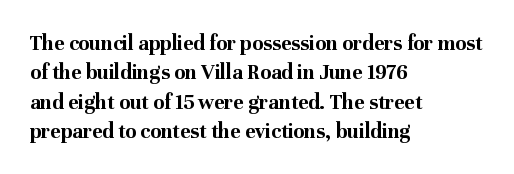
Q: Is the text bold? A: Yes.
Q: Is the text italic (slanted)? A: No, it is upright.
Q: Is the text underlined? A: No.
Q: How is the paragraph aligned? A: Left-aligned.
Q: Is the spacing between letters normal or unusually wide? A: Normal.
Q: Is the spacing between lines tight, normal or loose? A: Normal.
